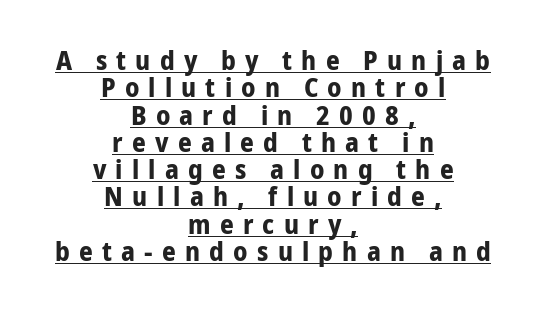
The image shows 27 px bold type, upright; set centered, tight line spacing (1.01x), unusually wide letter spacing (+0.34 em), underlined.
